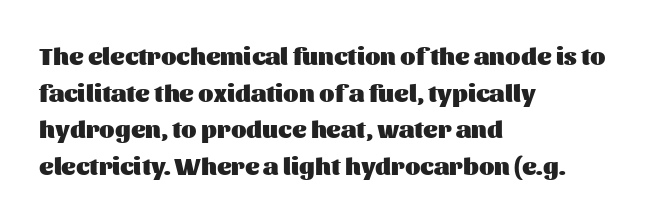
The image shows 25 px bold type, upright; set left-aligned, normal line spacing (1.47x), normal letter spacing, not underlined.
